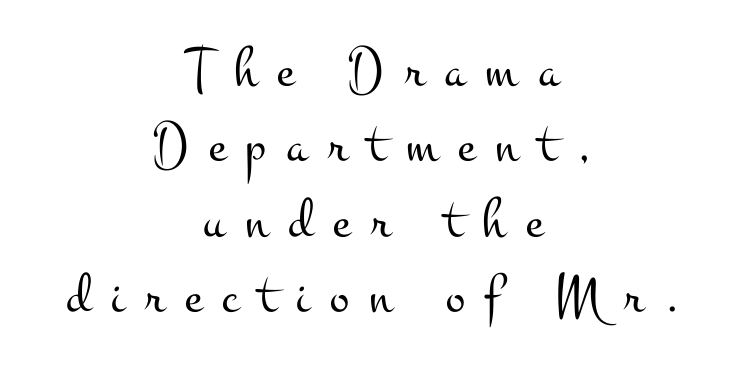
{"serif": "yes", "bold": "no", "weight": "light", "width": "wide", "stroke_contrast": "medium", "x_height": "small", "monospaced": "no", "underline": "no", "align": "center", "line_spacing": "normal", "line_spacing_ratio": 1.3, "letter_spacing": "wide", "letter_spacing_em": 0.35, "glyph_px": 58}
